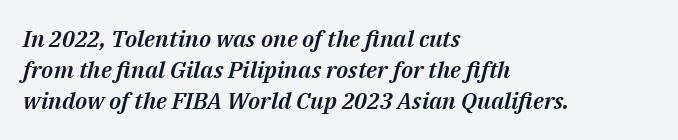
Glyph-to-glyph distance matches everyday printed text. Letters rest on an invisible, unmarked baseline. Characters are canted at an angle relative to the baseline's perpendicular. This sample is left-justified, so line endings fall wherever the words run out. Interline gaps are of average width in this sample.
